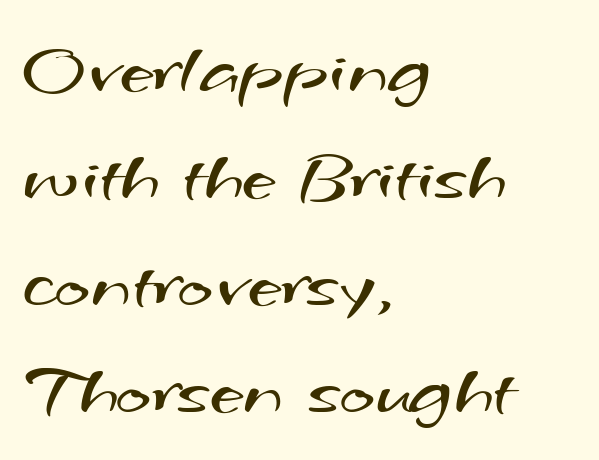
{"serif": "no", "bold": "no", "weight": "regular", "width": "wide", "stroke_contrast": "medium", "x_height": "small", "monospaced": "no", "underline": "no", "align": "left", "line_spacing": "normal", "line_spacing_ratio": 1.41, "letter_spacing": "normal", "letter_spacing_em": 0.0, "glyph_px": 76}
